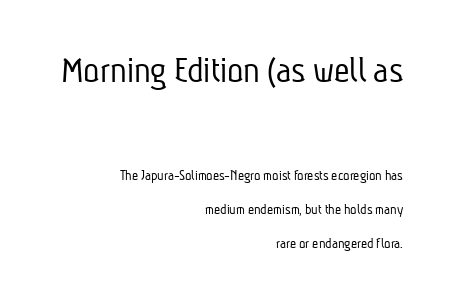
The paragraph shown leans on its right margin. A typesetter would call this leading open, well beyond the default. The characters display no serif detailing; their extremities are plain. Is the lower block the larger one? No — the upper block carries the bigger type. Just letters on the line, the space beneath them empty. No extra ink here — the face is not bold.
